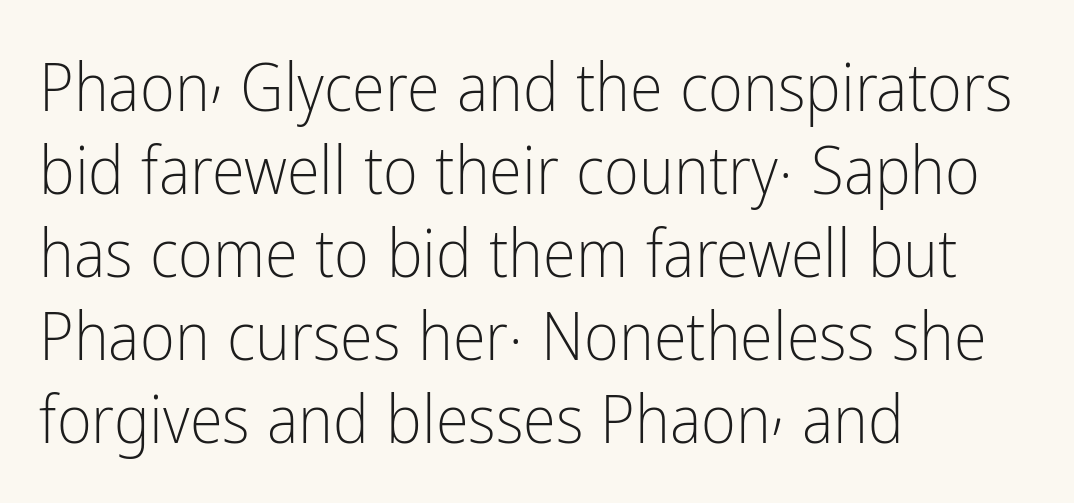
Here the glyphs are tracked normally, forming tight word shapes. The passage shown is typed in a proportional face where columns would drift. The face looks like a standard text weight, possibly lighter. A student would call this left alignment; a typographer would say flush left, rag right.
